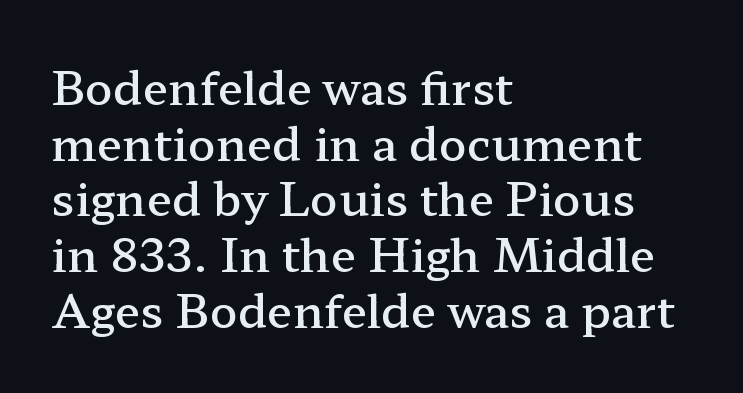
A clean baseline with only descenders dipping below it. The glyphs have the mass of a demibold cut, below bold. Between one letter and the next there's only the usual sliver of space. Do the characters align in a grid? No, the font is proportional. The compositor pushed each line to the left boundary.
